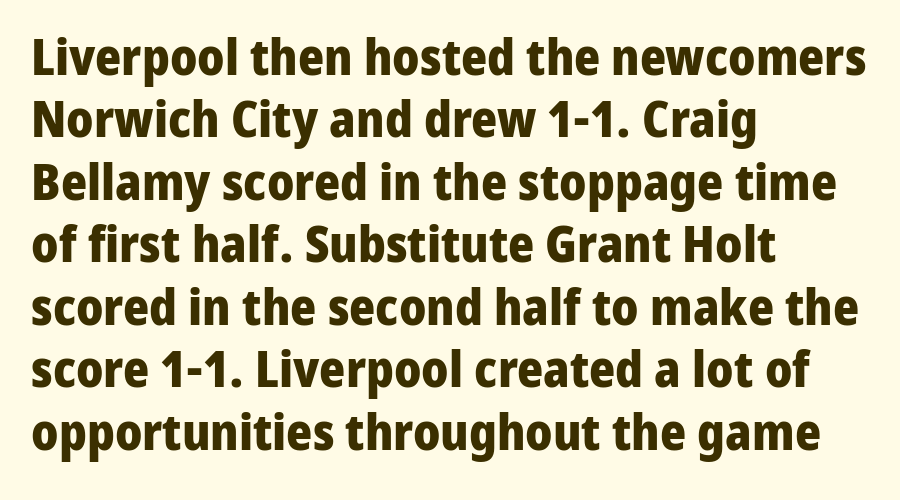
{"serif": "no", "italic": "no", "bold": "yes", "weight": "heavy", "width": "normal", "stroke_contrast": "low", "x_height": "medium", "monospaced": "no", "underline": "no", "align": "left", "line_spacing": "normal", "line_spacing_ratio": 1.25, "letter_spacing": "normal", "letter_spacing_em": 0.0, "glyph_px": 50}
